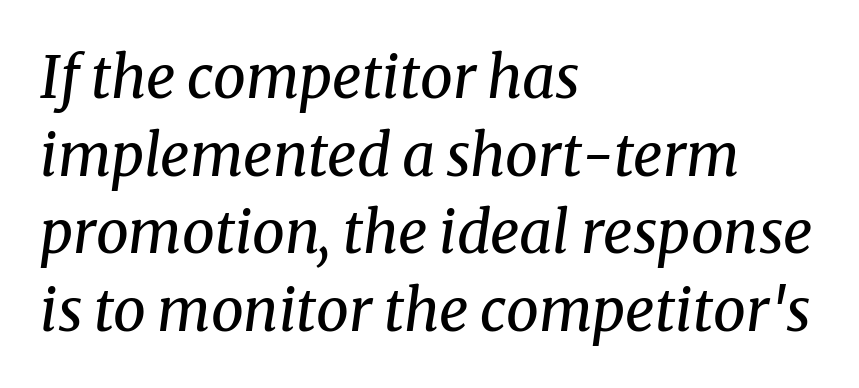
The image shows 58 px regular-weight serif type, italic (leaning right); set left-aligned, normal line spacing (1.34x), normal letter spacing, not underlined; medium stroke contrast and a medium x-height.
